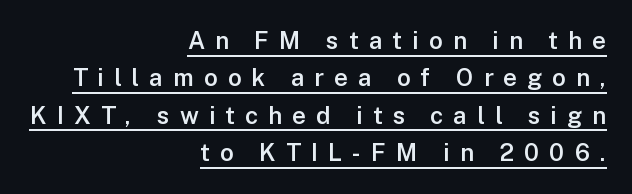
The image shows 24 px text type, upright; set right-aligned, normal line spacing (1.56x), unusually wide letter spacing (+0.42 em), underlined.
